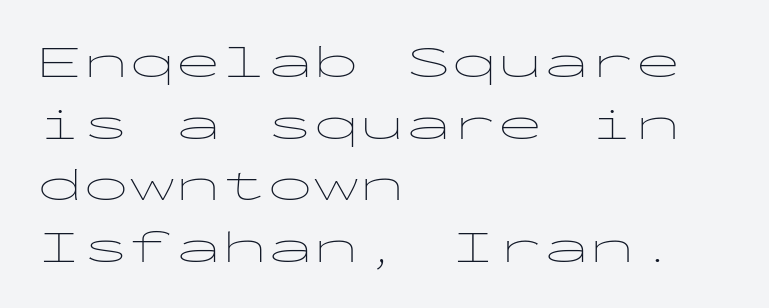
{"serif": "no", "italic": "no", "bold": "no", "weight": "thin", "width": "wide", "stroke_contrast": "low", "x_height": "medium", "monospaced": "yes", "underline": "no", "align": "left", "line_spacing": "normal", "line_spacing_ratio": 1.34, "letter_spacing": "normal", "letter_spacing_em": 0.0, "glyph_px": 46}
